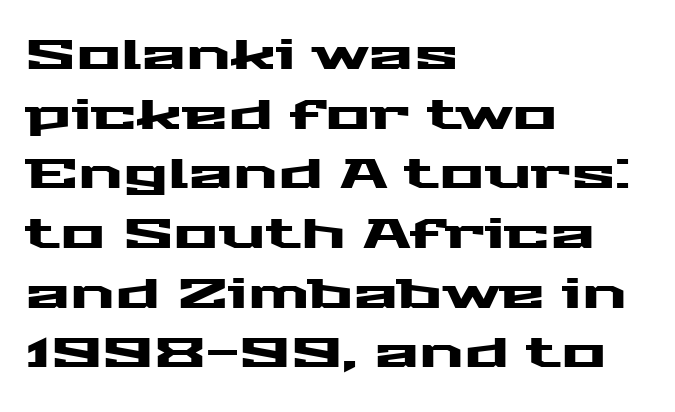
{"serif": "no", "italic": "no", "width": "wide", "stroke_contrast": "medium", "x_height": "medium", "monospaced": "no", "underline": "no", "align": "left", "line_spacing": "normal", "line_spacing_ratio": 1.42, "letter_spacing": "normal", "letter_spacing_em": 0.0, "glyph_px": 42}
